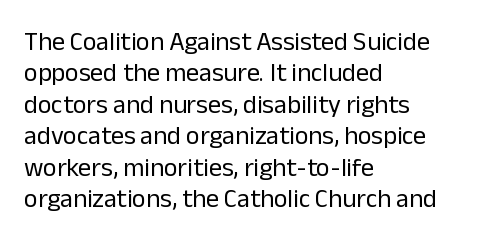
The image shows 26 px text type, upright; set left-aligned, line spacing 1.21x, normal letter spacing, not underlined.
